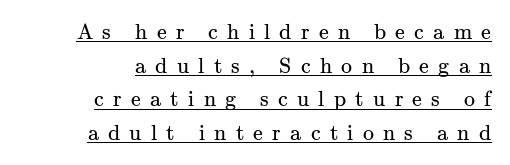
The image shows 22 px text type, upright; set right-aligned, normal line spacing (1.53x), unusually wide letter spacing (+0.42 em), underlined.
